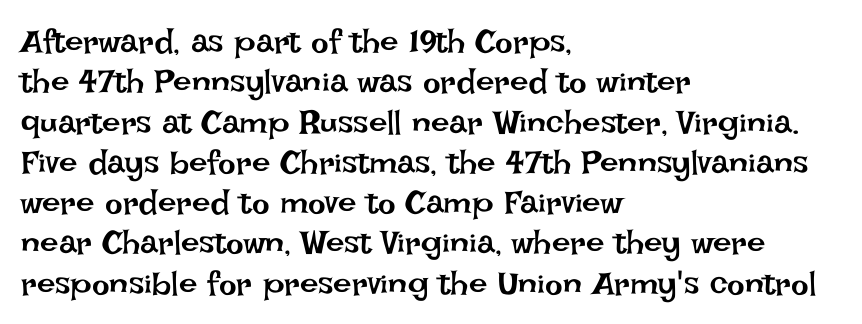
{"italic": "no", "bold": "no", "weight": "regular", "width": "normal", "stroke_contrast": "low", "x_height": "large", "monospaced": "no", "underline": "no", "align": "left", "line_spacing_ratio": 1.22, "letter_spacing": "normal", "letter_spacing_em": 0.0, "glyph_px": 33}
